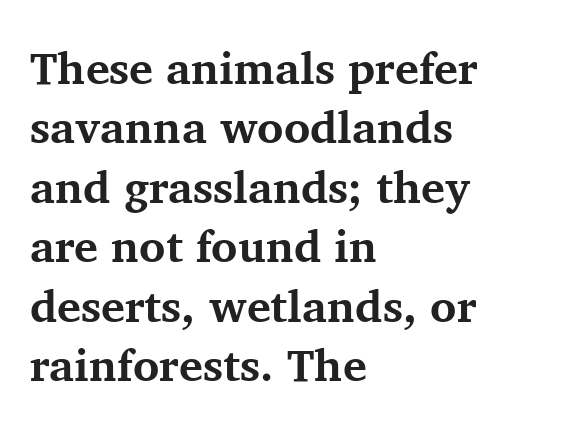
{"serif": "yes", "italic": "no", "bold": "yes", "weight": "bold", "width": "normal", "stroke_contrast": "medium", "x_height": "medium", "monospaced": "no", "underline": "no", "align": "left", "line_spacing": "normal", "line_spacing_ratio": 1.32, "letter_spacing": "normal", "letter_spacing_em": 0.0, "glyph_px": 45}
